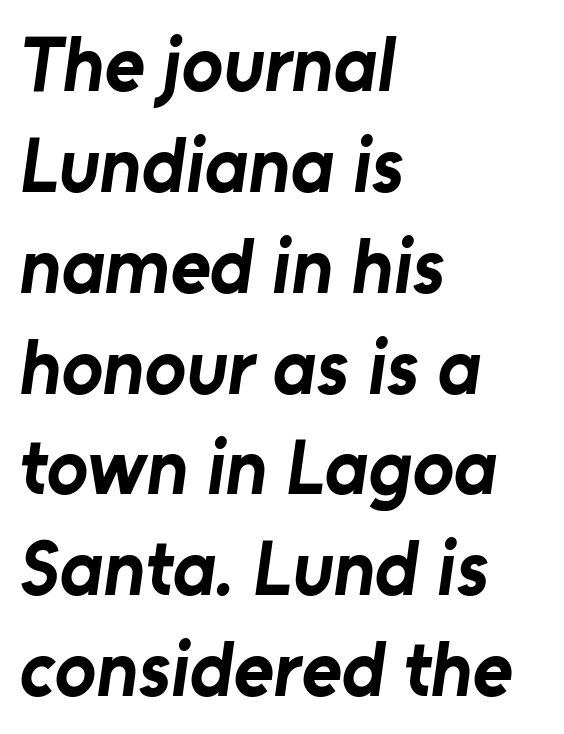
The image shows 77 px bold sans-serif type; set left-aligned, normal line spacing (1.31x), normal letter spacing, not underlined; low stroke contrast and a medium x-height.
